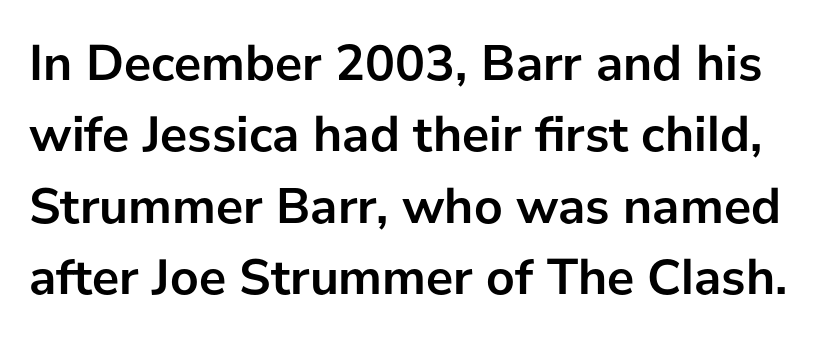
{"serif": "no", "italic": "no", "bold": "yes", "weight": "semibold", "width": "normal", "stroke_contrast": "low", "x_height": "medium", "monospaced": "no", "underline": "no", "line_spacing": "normal", "line_spacing_ratio": 1.4, "letter_spacing": "normal", "letter_spacing_em": 0.0, "glyph_px": 51}
